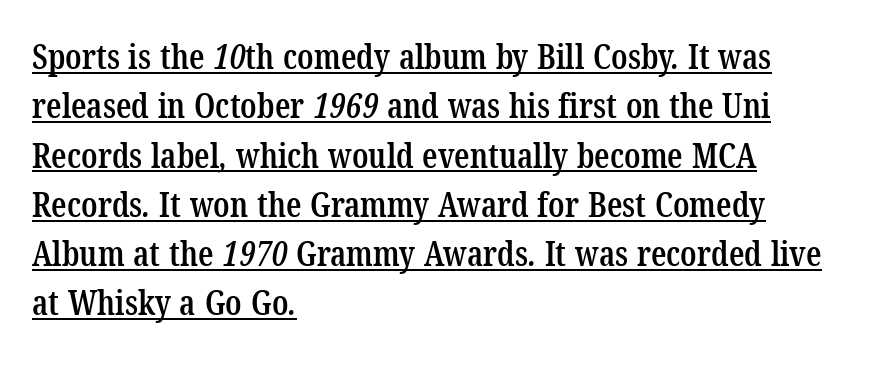
A semibold gives these letters moderate extra thickness, short of bold. Reading down the column, the eye jumps a familiar distance to each next line. A typesetter would label this face a serif. The face used here is proportionally spaced, like ordinary book or web type. The gaps between neighbouring characters are ordinary and unremarkable. The specimen includes a rule beneath the text block's lines.
